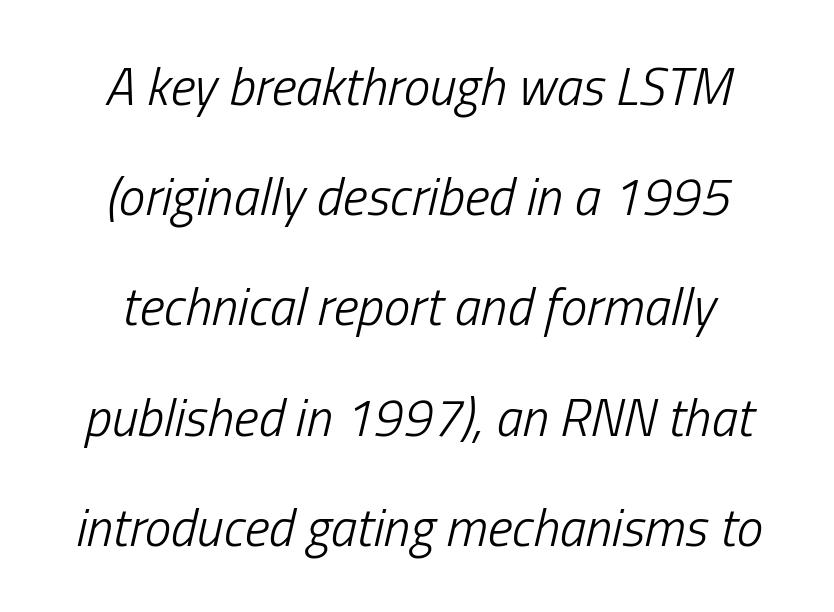
Q: Is the text bold? A: No.
Q: Is the text italic (slanted)? A: Yes, it leans right by about 13 degrees.
Q: Is the text underlined? A: No.
Q: How is the paragraph aligned? A: Centered.
Q: Is the spacing between letters normal or unusually wide? A: Normal.
Q: Is the spacing between lines tight, normal or loose? A: Loose.
Q: Width (condensed, normal, or wide)? A: Condensed.
Q: Stroke contrast? A: Low.
Q: x-height? A: Medium.
Q: Monospaced? A: No.
